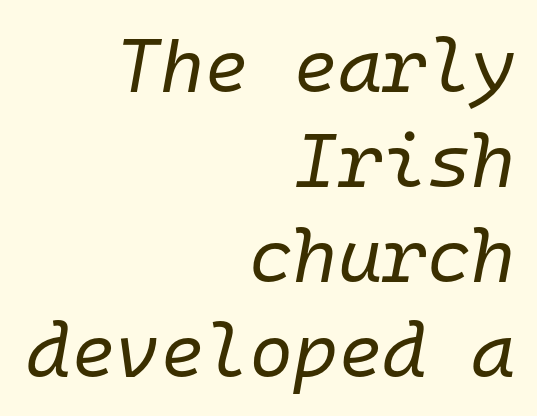
{"italic": "yes", "lean": "right", "slant_degrees": 10, "bold": "no", "weight": "regular", "width": "normal", "stroke_contrast": "low", "x_height": "medium", "monospaced": "yes", "underline": "no", "align": "right", "line_spacing": "normal", "line_spacing_ratio": 1.25, "letter_spacing": "normal", "letter_spacing_em": 0.0, "glyph_px": 76}
